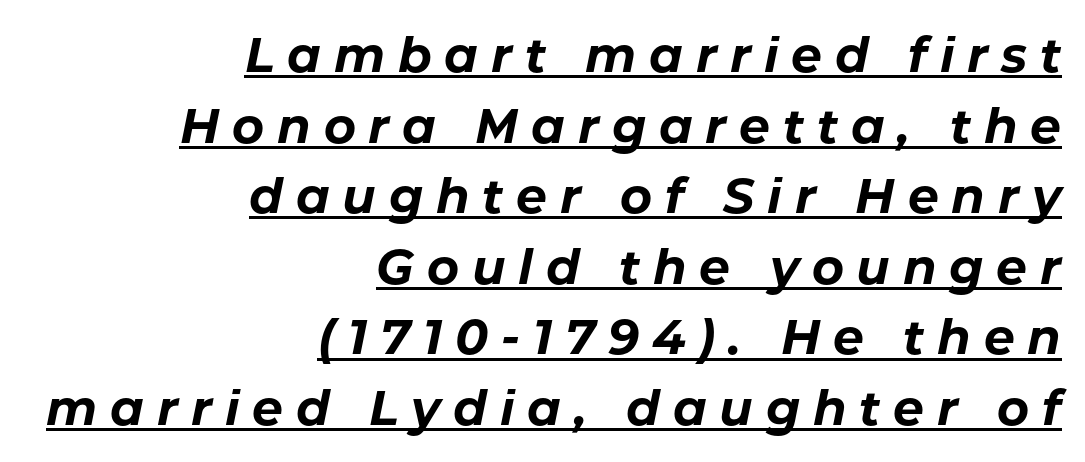
{"italic": "yes", "lean": "right", "slant_degrees": 11, "bold": "yes", "weight": "bold", "width": "normal", "stroke_contrast": "low", "x_height": "medium", "monospaced": "no", "underline": "yes", "align": "right", "line_spacing": "normal", "line_spacing_ratio": 1.44, "letter_spacing": "wide", "letter_spacing_em": 0.26, "glyph_px": 49}
